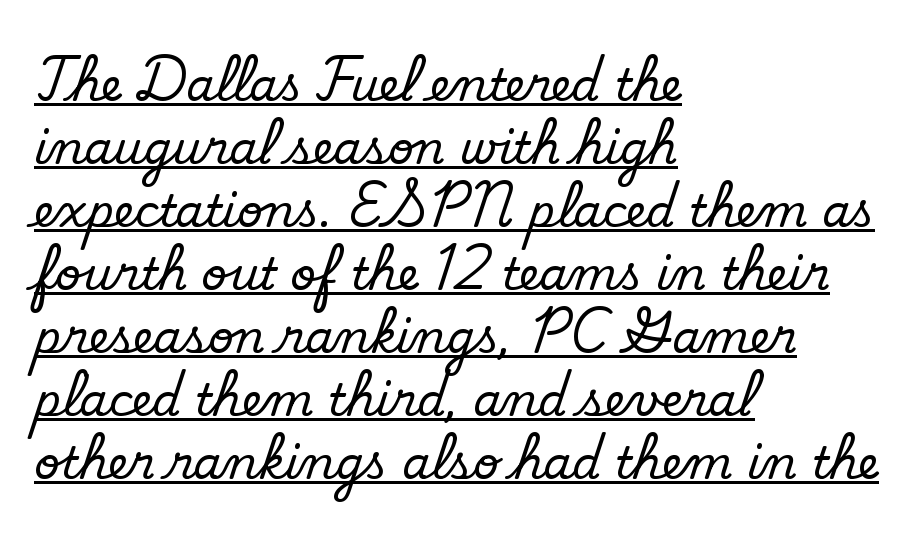
The gaps between neighbouring characters are ordinary and unremarkable. The cut favours lightness, reaching ordinary text weight at its darkest. Each letter keeps its own natural width here, so spacing adapts to shape. I'd call this a sans setting — the letters go barefoot.
